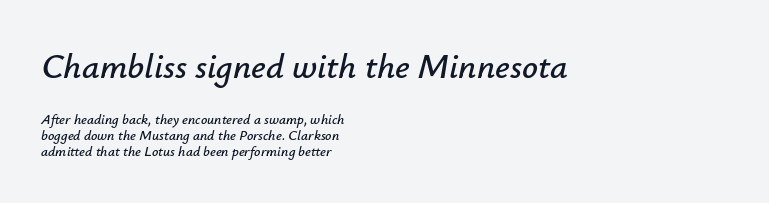
{"italic": "yes", "lean": "right", "slant_degrees": 12, "width": "normal", "stroke_contrast": "low", "x_height": "small", "monospaced": "no", "underline": "no", "align": "left", "line_spacing": "tight", "line_spacing_ratio": 1.15, "letter_spacing": "normal", "letter_spacing_em": 0.0, "larger_block": "first", "size_ratio": 2.5, "glyph_px": 35}
